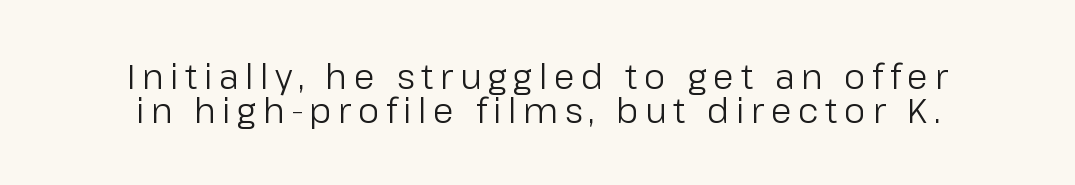
The image shows 34 px regular-weight sans-serif type, upright; set centered, tight line spacing (0.99x), not underlined; low stroke contrast and a medium x-height.
